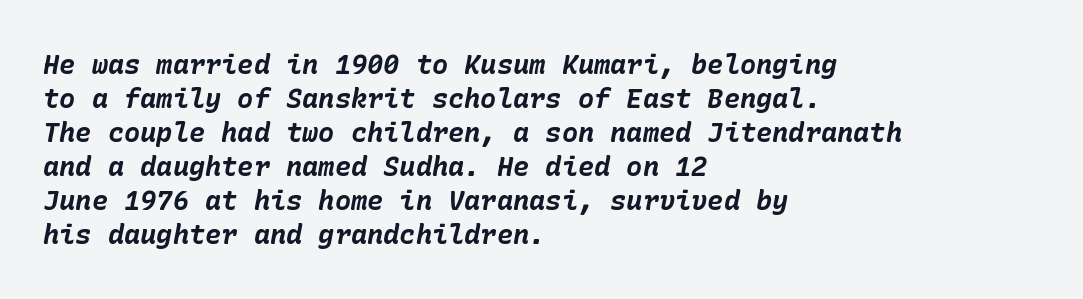
The image shows 27 px bold type, italic (leaning right); set left-aligned, normal line spacing (1.26x), normal letter spacing, not underlined.
